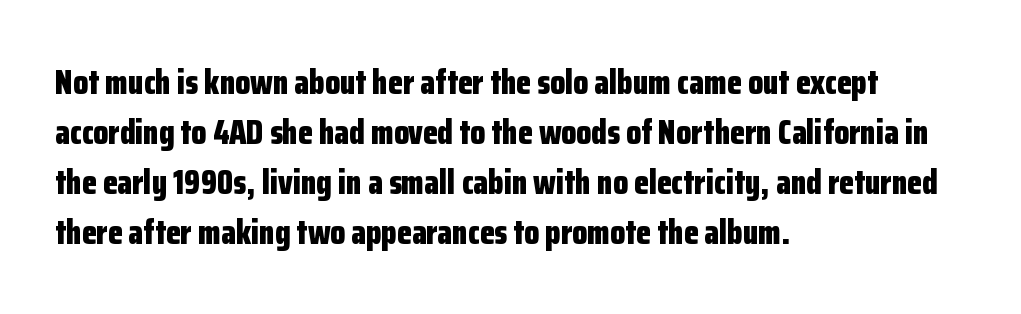
Summary of weight: heavy, a full bold. Check where the strokes stop: nothing finishes them off — pure sans. This sample keeps an unexceptional amount of space between lines. These lines were composed using upright roman letters. Horizontally, the lines are justified to the leading edge only. Decoration check: the copy has no underline.
